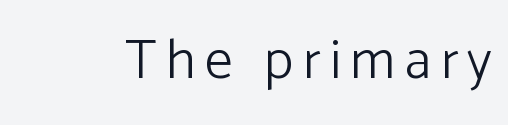
Is there any slant? The stems are plumb. No letter is thick-stroked: the sample isn't bold. A typesetter would label this face a sans. A clean baseline with only descenders dipping below it. Is this a fixed-width face? No — the glyphs have proportional, varying widths.
